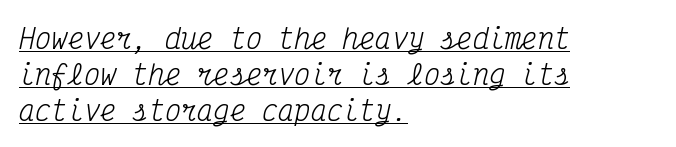
Q: Is the text bold? A: No.
Q: Is the text italic (slanted)? A: Yes, it leans right by about 12 degrees.
Q: Is the text underlined? A: Yes.
Q: How is the paragraph aligned? A: Left-aligned.
Q: Is the spacing between letters normal or unusually wide? A: Normal.
Q: Is the spacing between lines tight, normal or loose? A: Normal.
